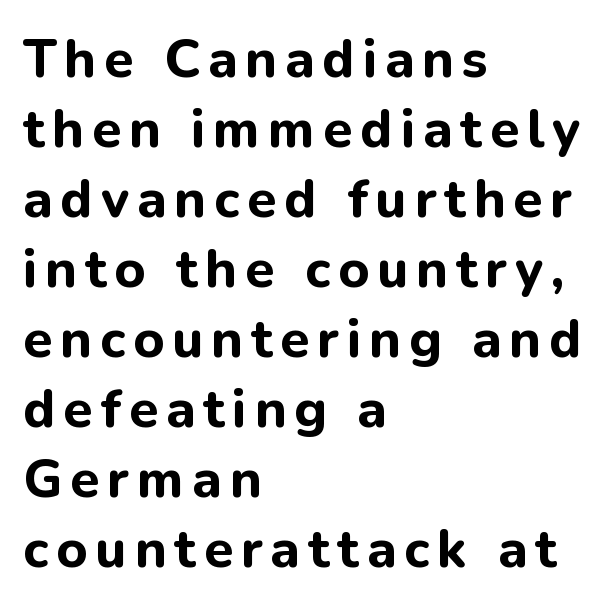
How heavy is the stroke? Heavy — this is a bold. Regarding serifs, this sample does without them. The baseline area is clear. Rendered with straight, roman letterforms. Honestly, the row spacing looks completely unremarkable.
